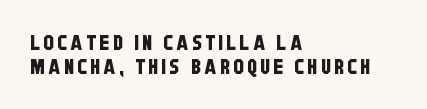
{"underline": "no", "align": "left", "line_spacing": "tight", "line_spacing_ratio": 1.12, "glyph_px": 21}
